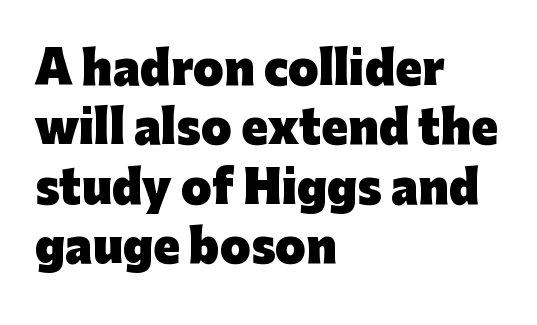
The image shows 44 px heavy sans-serif type, upright; set left-aligned, normal line spacing (1.35x), normal letter spacing, not underlined; low stroke contrast and a medium x-height.
